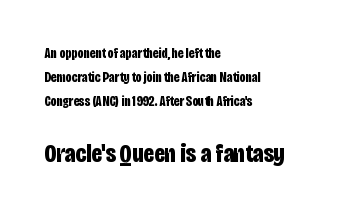
Nope, not italic — everything's standing straight. One-word summary of the alignment: left. Thick stems and heavy bowls — unmistakably bold. Between these two stacked blocks, the lower one wins on size. Spacing between characters is what you'd get straight out of the box. The space beneath each line is pristine and unruled.
